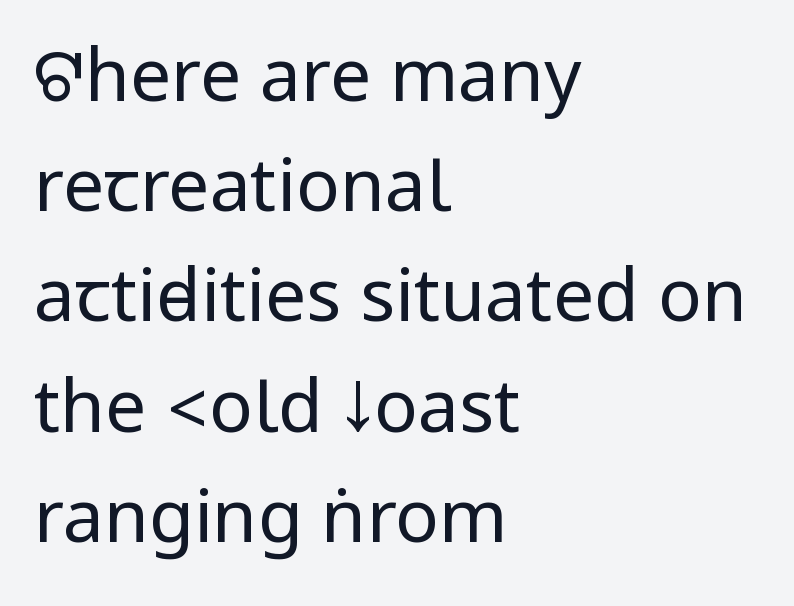
Q: Is the text bold? A: No.
Q: Is the text italic (slanted)? A: No, it is upright.
Q: Is the typeface a serif or a sans-serif typeface? A: Sans-serif.
Q: Is the text underlined? A: No.
Q: How is the paragraph aligned? A: Left-aligned.
Q: Is the spacing between letters normal or unusually wide? A: Normal.
Q: Is the spacing between lines tight, normal or loose? A: Normal.
Q: Width (condensed, normal, or wide)? A: Condensed.
Q: Stroke contrast? A: Low.
